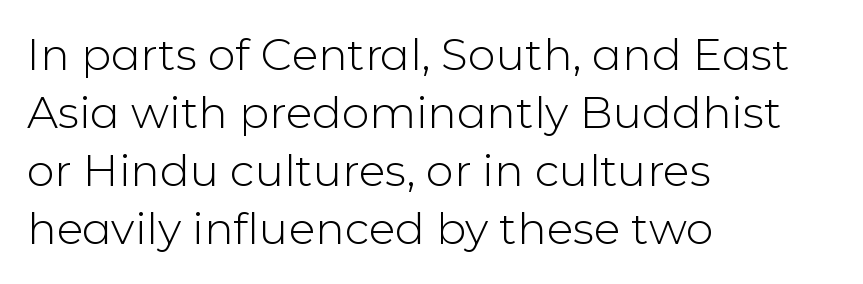
Q: Is the text bold? A: No.
Q: Is the text italic (slanted)? A: No, it is upright.
Q: Is the typeface a serif or a sans-serif typeface? A: Sans-serif.
Q: Is the text underlined? A: No.
Q: How is the paragraph aligned? A: Left-aligned.
Q: Is the spacing between letters normal or unusually wide? A: Normal.
Q: Is the spacing between lines tight, normal or loose? A: Normal.
Q: Width (condensed, normal, or wide)? A: Normal.
Q: Stroke contrast? A: Low.
Q: x-height? A: Medium.
Q: Monospaced? A: No.
